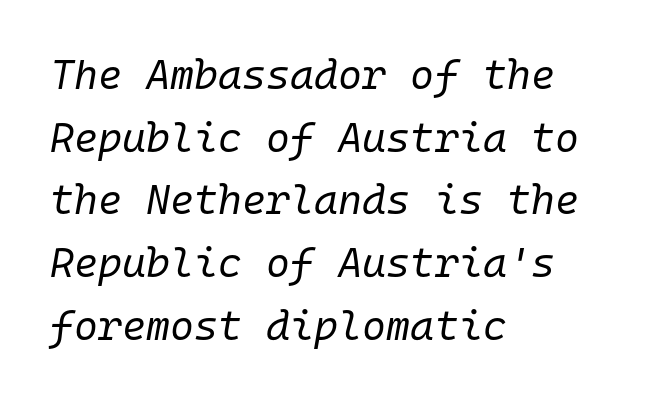
{"italic": "yes", "lean": "right", "slant_degrees": 10, "bold": "no", "weight": "regular", "width": "normal", "stroke_contrast": "low", "x_height": "medium", "monospaced": "yes", "underline": "no", "align": "left", "line_spacing": "normal", "line_spacing_ratio": 1.53, "letter_spacing": "normal", "letter_spacing_em": 0.0, "glyph_px": 41}
